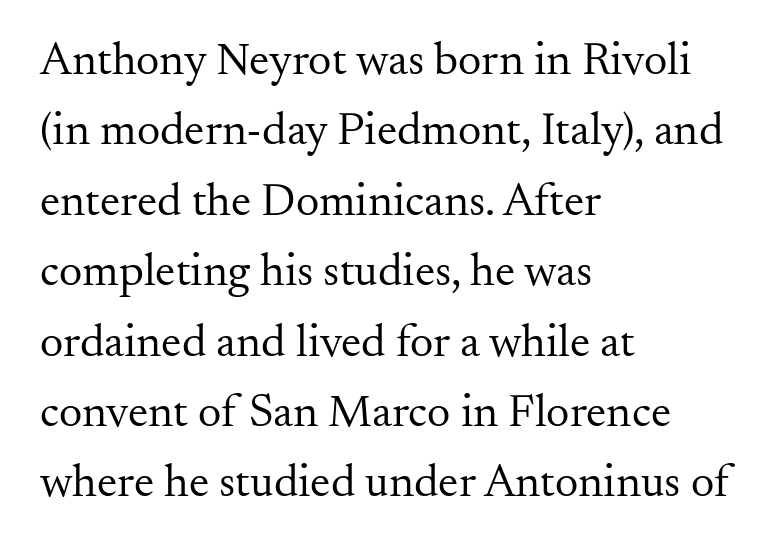
Q: Is the text bold? A: No.
Q: Is the text italic (slanted)? A: No, it is upright.
Q: Is the typeface a serif or a sans-serif typeface? A: Serif.
Q: Is the text underlined? A: No.
Q: How is the paragraph aligned? A: Left-aligned.
Q: Is the spacing between letters normal or unusually wide? A: Normal.
Q: Is the spacing between lines tight, normal or loose? A: Normal.
Q: Width (condensed, normal, or wide)? A: Normal.
Q: Stroke contrast? A: Medium.
Q: x-height? A: Small.
Q: Monospaced? A: No.
